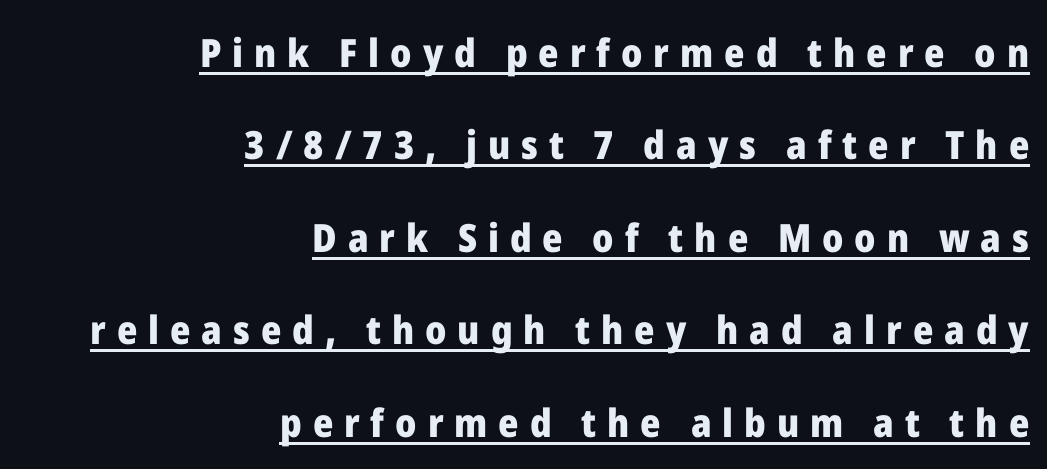
The image shows 39 px heavy sans-serif type, upright; set right-aligned, loose line spacing (2.37x), unusually wide letter spacing (+0.28 em), underlined; low stroke contrast and a medium x-height.
